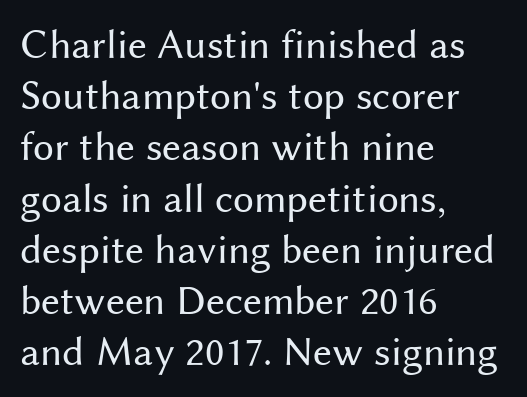
The image shows 42 px regular-weight sans-serif type, upright; set left-aligned, line spacing 1.22x, normal letter spacing, not underlined; medium stroke contrast and a medium x-height.
